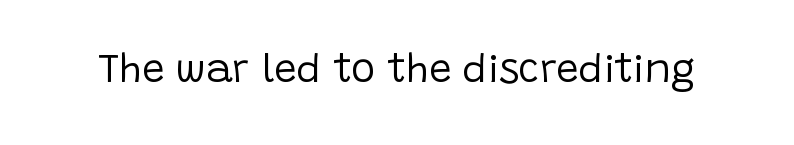
Q: Is the text bold? A: No.
Q: Is the text italic (slanted)? A: No, it is upright.
Q: Is the typeface a serif or a sans-serif typeface? A: Sans-serif.
Q: Is the text underlined? A: No.
Q: Is the spacing between letters normal or unusually wide? A: Normal.
Q: Width (condensed, normal, or wide)? A: Normal.
Q: Stroke contrast? A: Low.
Q: x-height? A: Large.
Q: Monospaced? A: No.
